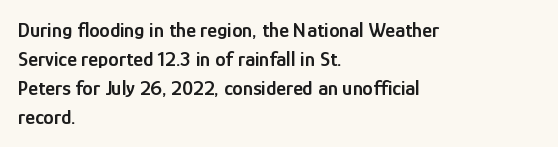
These lines keep a tight, regular rhythm from letter to letter. If you drew a ruler down the left edge, every line would touch it. Compared with an ordinary text face, these strokes are moderately heavier — a semibold. Whoever set this chose a conventional vertical rhythm. The glyphs are unaccompanied by any horizontal stroke below them.
